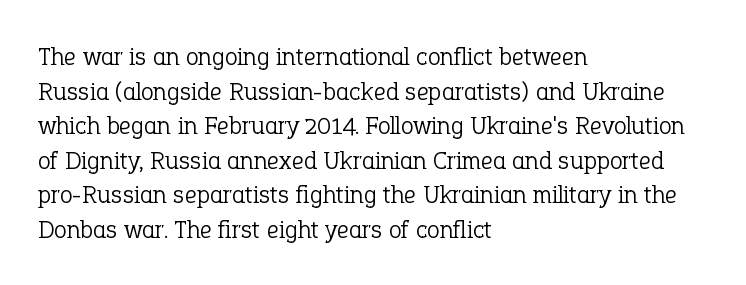
Q: Is the text bold? A: No.
Q: Is the text italic (slanted)? A: No, it is upright.
Q: Is the text underlined? A: No.
Q: How is the paragraph aligned? A: Left-aligned.
Q: Is the spacing between letters normal or unusually wide? A: Normal.
Q: Is the spacing between lines tight, normal or loose? A: Normal.
